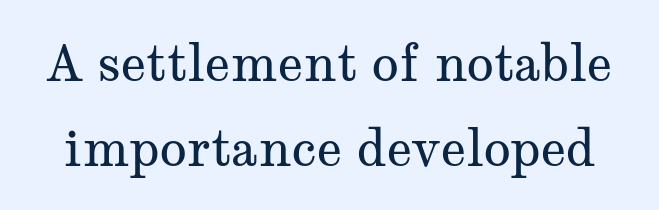
The image shows 50 px regular-weight, wide serif type, upright; set normal line spacing (1.7x), normal letter spacing, not underlined; medium stroke contrast and a medium x-height.
